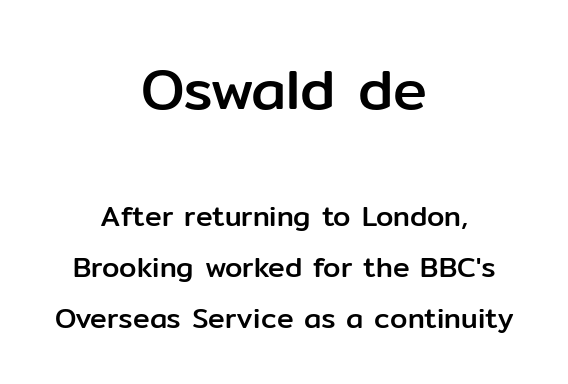
{"serif": "no", "italic": "no", "width": "normal", "stroke_contrast": "low", "x_height": "medium", "monospaced": "no", "underline": "no", "align": "center", "line_spacing_ratio": 1.83, "letter_spacing": "normal", "letter_spacing_em": 0.0, "larger_block": "first", "size_ratio": 2.04, "glyph_px": 57}
